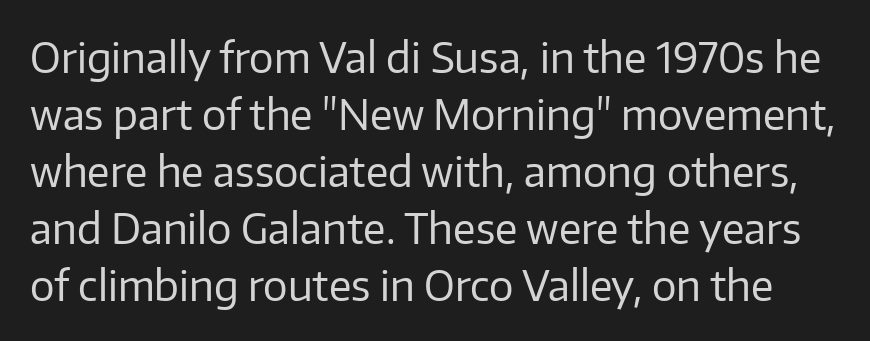
The image shows 41 px regular-weight sans-serif type, upright; set normal line spacing (1.39x), normal letter spacing, not underlined; low stroke contrast and a medium x-height.
